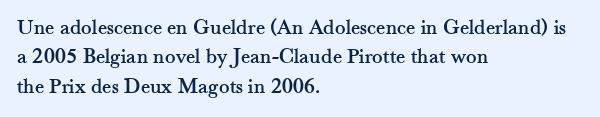
Q: Is the text italic (slanted)? A: No, it is upright.
Q: Is the text underlined? A: No.
Q: How is the paragraph aligned? A: Left-aligned.
Q: Is the spacing between letters normal or unusually wide? A: Normal.
Q: Is the spacing between lines tight, normal or loose? A: Normal.
